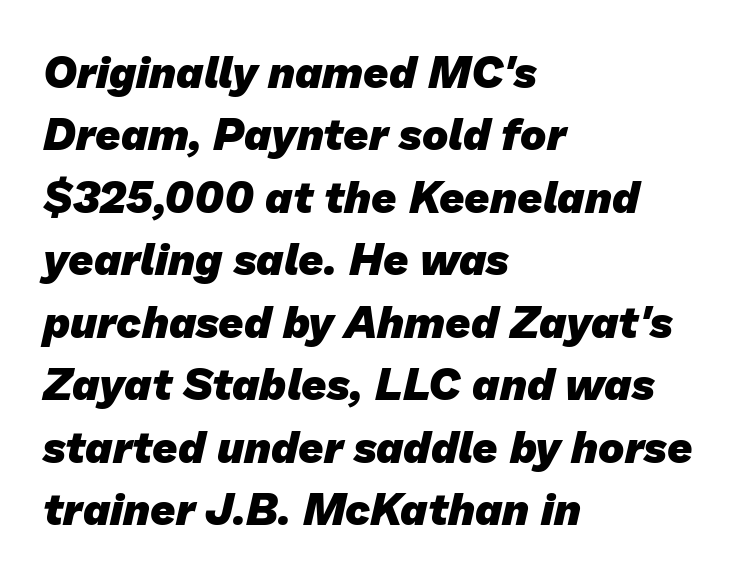
Unlike a traditional serif, this face leaves its strokes unadorned. These lines carry a lot of weight — the face is fully bold. This block has exactly the height ordinary leading produces. This rendering leaves character spacing at its baseline value. The typesetter chose a ragged-right arrangement here.
